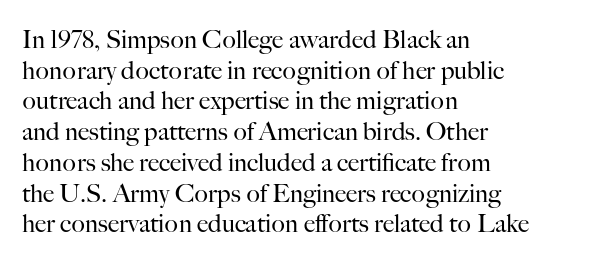
{"italic": "no", "bold": "no", "underline": "no", "align": "left", "line_spacing_ratio": 1.23, "letter_spacing": "normal", "letter_spacing_em": 0.0, "glyph_px": 25}
